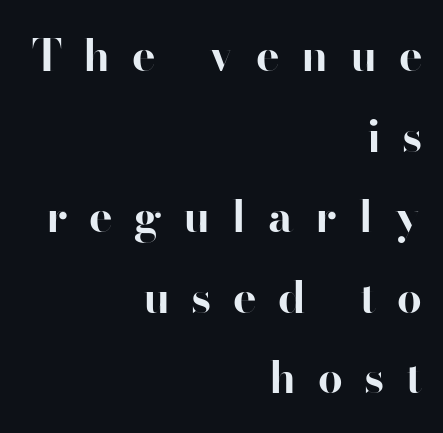
{"serif": "no", "italic": "no", "bold": "yes", "weight": "bold", "width": "normal", "stroke_contrast": "high", "x_height": "small", "monospaced": "no", "underline": "no", "align": "right", "line_spacing_ratio": 1.83, "letter_spacing": "wide", "letter_spacing_em": 0.49, "glyph_px": 44}
